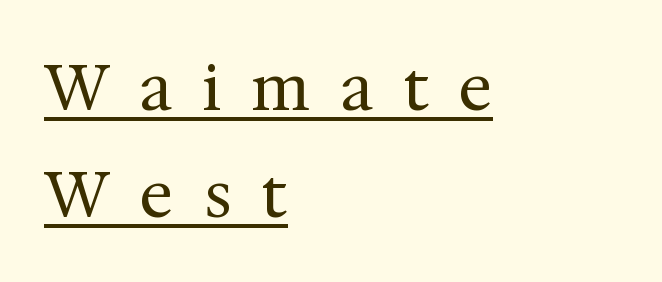
These lines were composed using upright roman letters. The words here are underlined. Successive baselines arrive at the customary interval. The passage shown is typed in a proportional face where columns would drift. The text was rendered using a seriffed face with decorative stroke endings. Left-aligned paragraph, ragged on the right.
